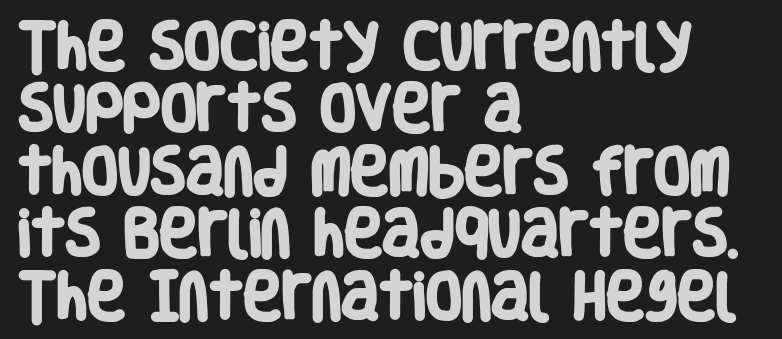
Q: Is the text bold? A: Yes.
Q: Is the typeface a serif or a sans-serif typeface? A: Sans-serif.
Q: Is the text underlined? A: No.
Q: How is the paragraph aligned? A: Left-aligned.
Q: Is the spacing between letters normal or unusually wide? A: Normal.
Q: Width (condensed, normal, or wide)? A: Condensed.
Q: Stroke contrast? A: Low.
Q: x-height? A: Large.
Q: Monospaced? A: No.
